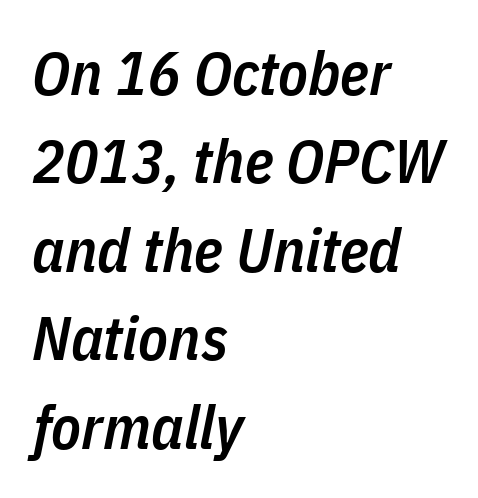
The image shows 61 px semibold, condensed type, italic (leaning right); set left-aligned, normal line spacing (1.45x), normal letter spacing, not underlined; low stroke contrast and a medium x-height.
